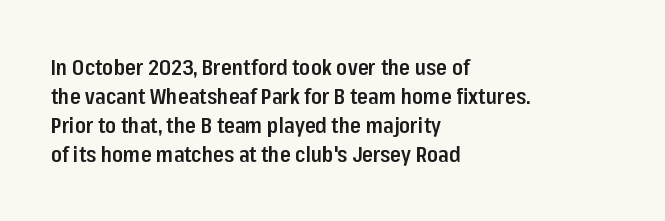
If you drew a ruler down the left edge, every line would touch it. The specimen reads as upright at a glance. The rendering uses a moderate line-height, typical for paragraphs. Has an underline been added? It has not. The line texture is even and compact thanks to regular tracking. Summary of weight: moderately heavy, a semibold.
